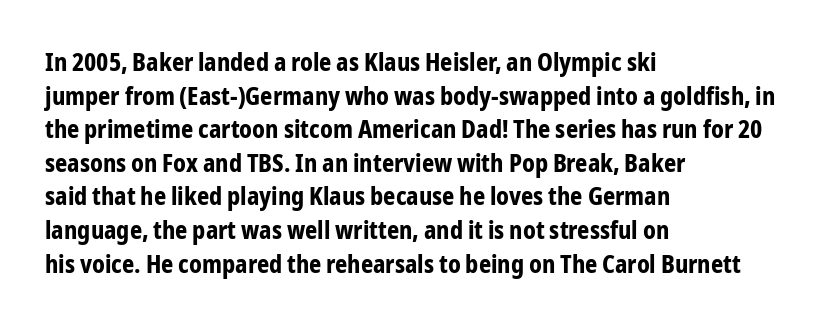
Q: Is the text bold? A: Yes.
Q: Is the text italic (slanted)? A: No, it is upright.
Q: Is the text underlined? A: No.
Q: How is the paragraph aligned? A: Left-aligned.
Q: Is the spacing between letters normal or unusually wide? A: Normal.
Q: Is the spacing between lines tight, normal or loose? A: Normal.
